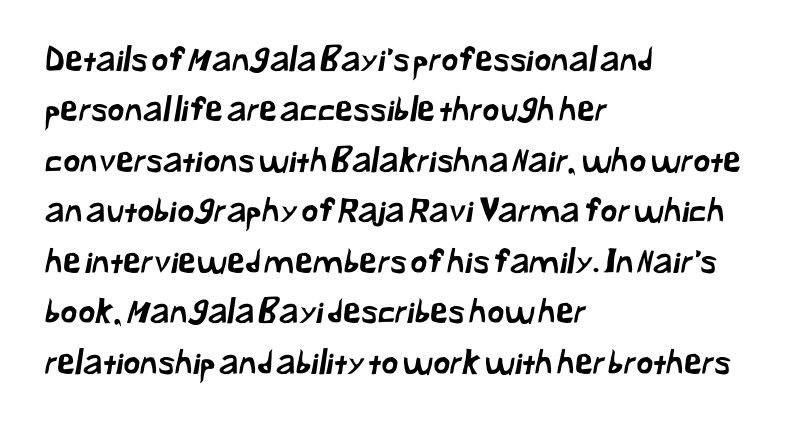
The image shows 33 px sans-serif type; set left-aligned, normal line spacing (1.53x), normal letter spacing, not underlined; low stroke contrast and a medium x-height.
